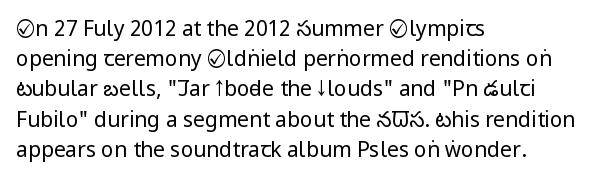
The image shows 21 px text type, upright; set left-aligned, normal line spacing (1.44x), normal letter spacing, not underlined.
